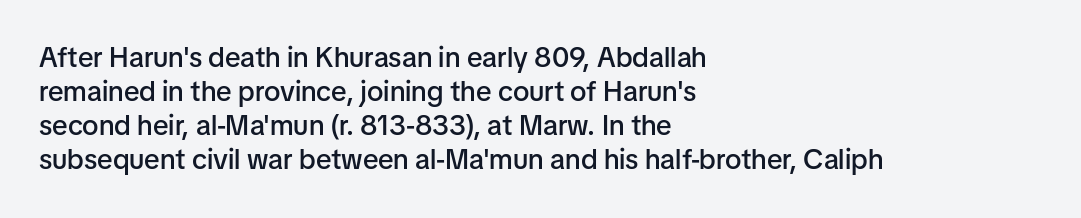
Q: Is the text bold? A: Semi-bold.
Q: Is the text italic (slanted)? A: No, it is upright.
Q: Is the typeface a serif or a sans-serif typeface? A: Sans-serif.
Q: Is the text underlined? A: No.
Q: How is the paragraph aligned? A: Left-aligned.
Q: Is the spacing between letters normal or unusually wide? A: Normal.
Q: Width (condensed, normal, or wide)? A: Normal.
Q: Stroke contrast? A: Low.
Q: x-height? A: Medium.
Q: Monospaced? A: No.
